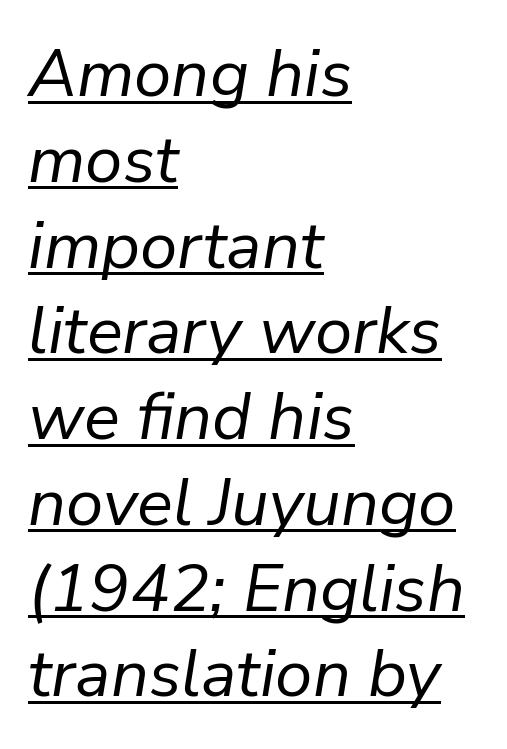
Q: Is the text bold? A: No.
Q: Is the text italic (slanted)? A: Yes, it leans right by about 9 degrees.
Q: Is the text underlined? A: Yes.
Q: How is the paragraph aligned? A: Left-aligned.
Q: Is the spacing between letters normal or unusually wide? A: Normal.
Q: Is the spacing between lines tight, normal or loose? A: Normal.
Q: Width (condensed, normal, or wide)? A: Normal.
Q: Stroke contrast? A: Low.
Q: x-height? A: Medium.
Q: Monospaced? A: No.
